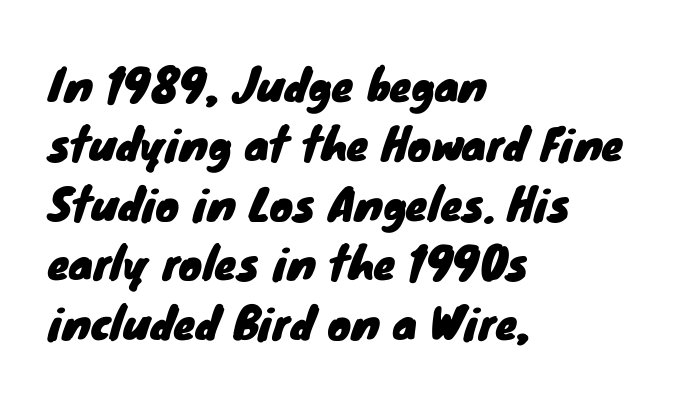
{"serif": "no", "width": "normal", "stroke_contrast": "low", "x_height": "small", "monospaced": "no", "underline": "no", "align": "left", "line_spacing": "normal", "line_spacing_ratio": 1.35, "letter_spacing": "normal", "letter_spacing_em": 0.0, "glyph_px": 44}
